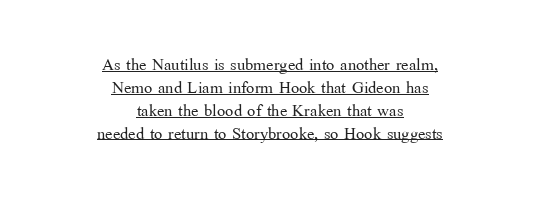
{"italic": "no", "bold": "no", "underline": "yes", "align": "center", "line_spacing": "tight", "line_spacing_ratio": 1.04, "letter_spacing": "normal", "letter_spacing_em": 0.0, "glyph_px": 22}
